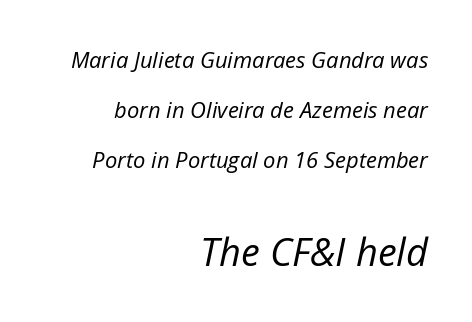
{"italic": "yes", "lean": "right", "slant_degrees": 12, "bold": "no", "weight": "regular", "width": "normal", "stroke_contrast": "low", "x_height": "medium", "monospaced": "no", "underline": "no", "align": "right", "line_spacing": "loose", "line_spacing_ratio": 2.28, "letter_spacing": "normal", "letter_spacing_em": 0.0, "larger_block": "second", "size_ratio": 1.73, "glyph_px": 38}
